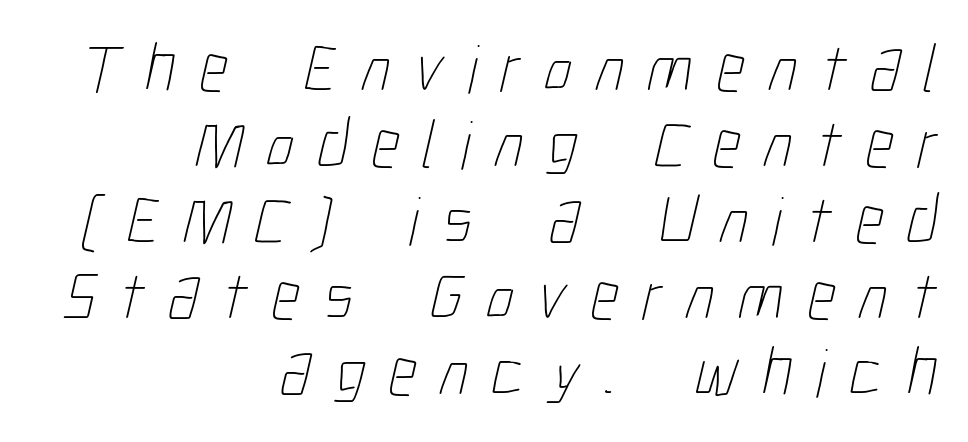
The image shows 69 px thin, condensed type; set right-aligned, tight line spacing (1.1x), unusually wide letter spacing (+0.34 em), not underlined; low stroke contrast and a medium x-height.
